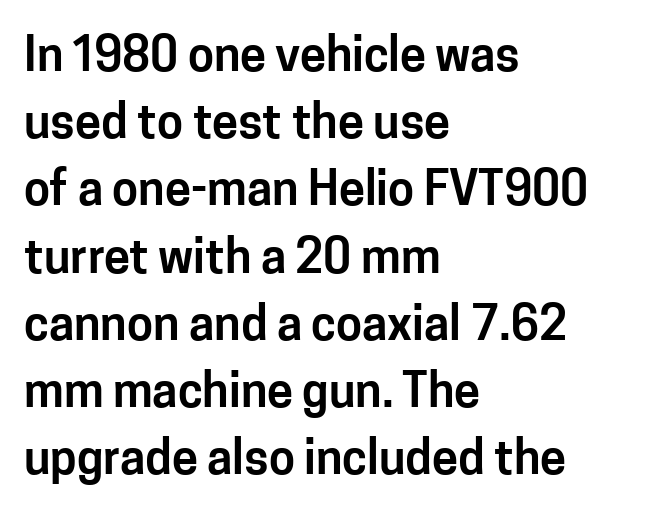
{"serif": "no", "italic": "no", "width": "normal", "stroke_contrast": "low", "x_height": "medium", "monospaced": "no", "underline": "no", "align": "left", "line_spacing": "normal", "line_spacing_ratio": 1.43, "letter_spacing": "normal", "letter_spacing_em": 0.0, "glyph_px": 47}
